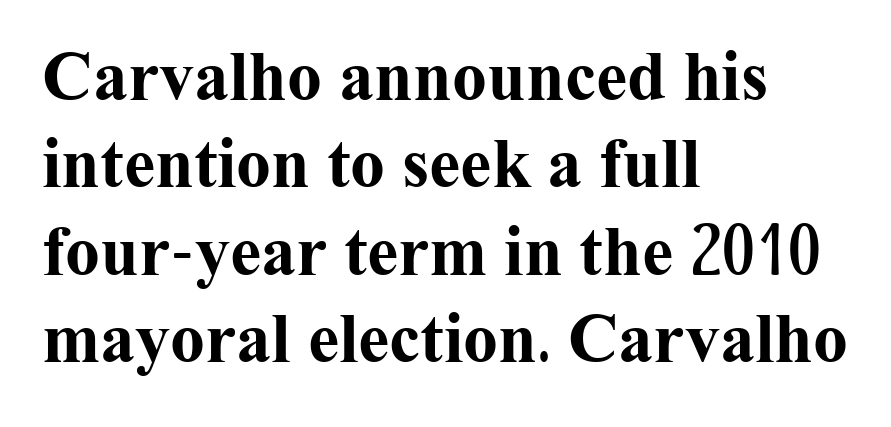
Q: Is the text bold? A: Yes.
Q: Is the text italic (slanted)? A: No, it is upright.
Q: Is the typeface a serif or a sans-serif typeface? A: Serif.
Q: Is the text underlined? A: No.
Q: How is the paragraph aligned? A: Left-aligned.
Q: Is the spacing between letters normal or unusually wide? A: Normal.
Q: Is the spacing between lines tight, normal or loose? A: Normal.
Q: Width (condensed, normal, or wide)? A: Normal.
Q: Stroke contrast? A: Medium.
Q: x-height? A: Medium.
Q: Monospaced? A: No.
